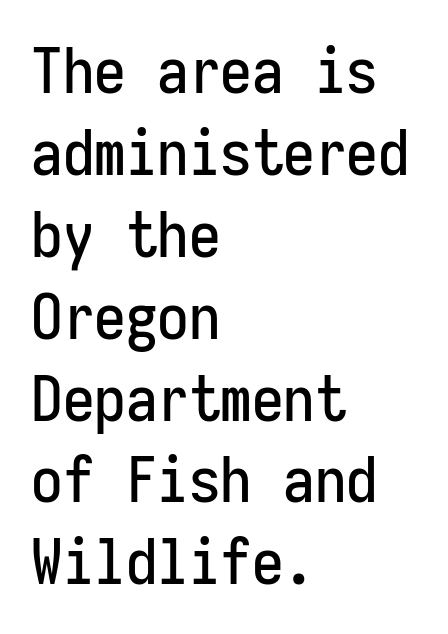
Students, note that the glyphs here touch the page at normal intervals. This sample has the even, mechanical cadence of fixed-width lettering. How would I describe the line gaps? Plain and ordinary. Ascenders rise straight up at ninety degrees.
